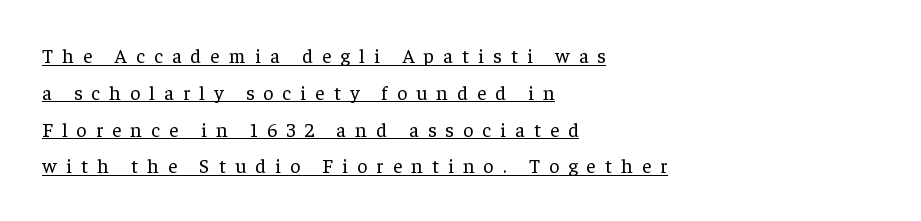
The image shows 20 px text type, upright; set left-aligned, line spacing 1.84x, unusually wide letter spacing (+0.46 em), underlined.
